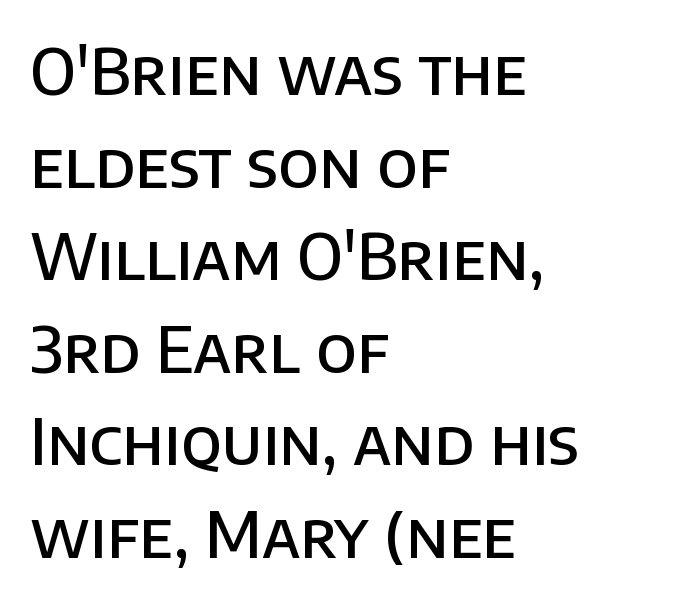
The image shows 63 px semibold sans-serif type, upright; set left-aligned, normal line spacing (1.47x), normal letter spacing, not underlined; low stroke contrast and a large x-height.
